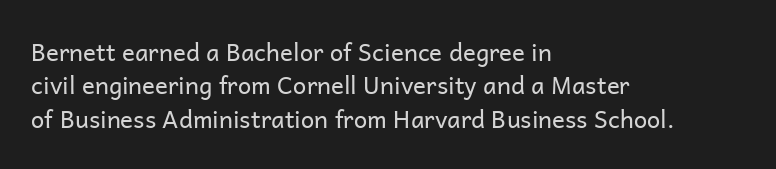
Q: Is the text bold? A: No.
Q: Is the text italic (slanted)? A: No, it is upright.
Q: Is the text underlined? A: No.
Q: How is the paragraph aligned? A: Left-aligned.
Q: Is the spacing between letters normal or unusually wide? A: Normal.
Q: Is the spacing between lines tight, normal or loose? A: Normal.
